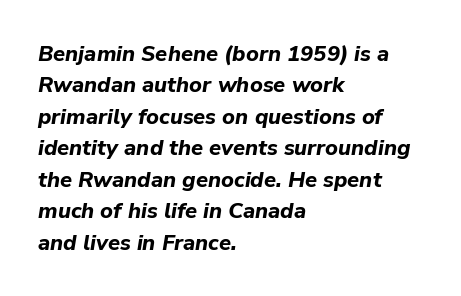
{"italic": "yes", "lean": "right", "slant_degrees": 9, "bold": "yes", "underline": "no", "align": "left", "line_spacing": "normal", "line_spacing_ratio": 1.43, "letter_spacing": "normal", "letter_spacing_em": 0.0, "glyph_px": 22}
